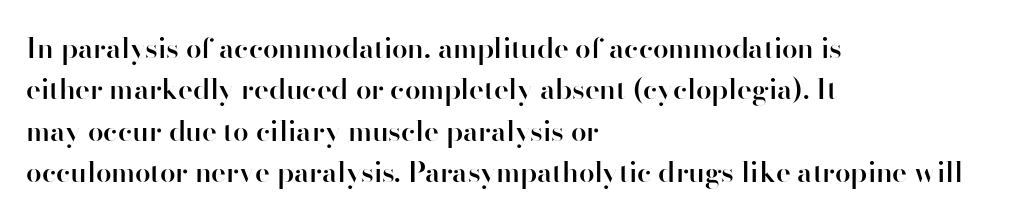
{"serif": "no", "italic": "no", "bold": "semi", "weight": "semibold", "width": "normal", "stroke_contrast": "high", "x_height": "small", "monospaced": "no", "underline": "no", "align": "left", "line_spacing": "normal", "line_spacing_ratio": 1.48, "letter_spacing": "normal", "letter_spacing_em": 0.0, "glyph_px": 28}
